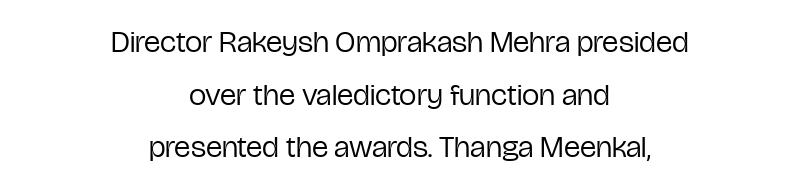
The image shows 31 px regular-weight, condensed sans-serif type, upright; set centered, normal line spacing (1.7x), normal letter spacing, not underlined; low stroke contrast and a medium x-height.
